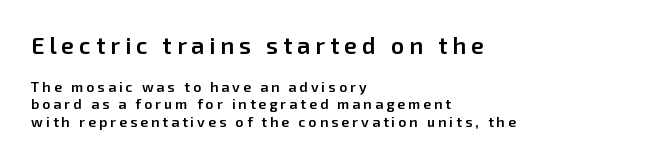
The image shows 23 px text type, upright; set left-aligned, line spacing 1.24x, unusually wide letter spacing (+0.22 em), not underlined; the first (top) block is 1.64x larger.
